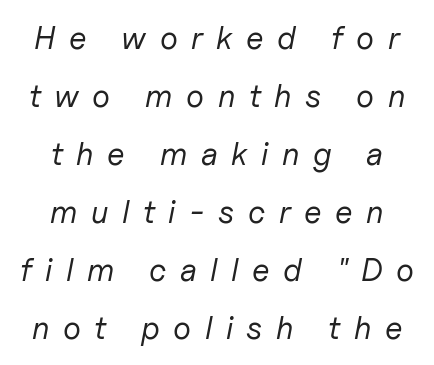
Q: Is the text bold? A: No.
Q: Is the text italic (slanted)? A: Yes, it leans right by about 11 degrees.
Q: Is the text underlined? A: No.
Q: How is the paragraph aligned? A: Centered.
Q: Is the spacing between letters normal or unusually wide? A: Unusually wide.
Q: Width (condensed, normal, or wide)? A: Normal.
Q: Stroke contrast? A: Low.
Q: x-height? A: Medium.
Q: Monospaced? A: No.
